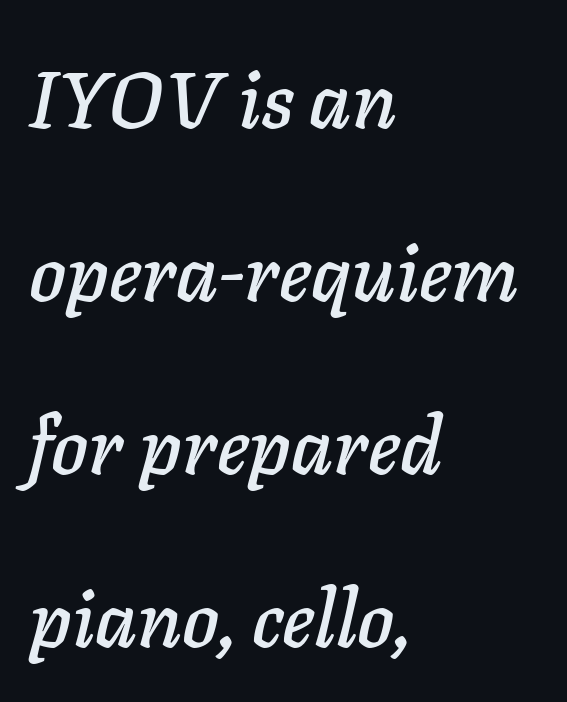
{"italic": "yes", "lean": "right", "slant_degrees": 11, "width": "normal", "stroke_contrast": "low", "x_height": "medium", "monospaced": "no", "underline": "no", "align": "left", "line_spacing": "loose", "line_spacing_ratio": 2.19, "letter_spacing": "normal", "letter_spacing_em": 0.0, "glyph_px": 79}
